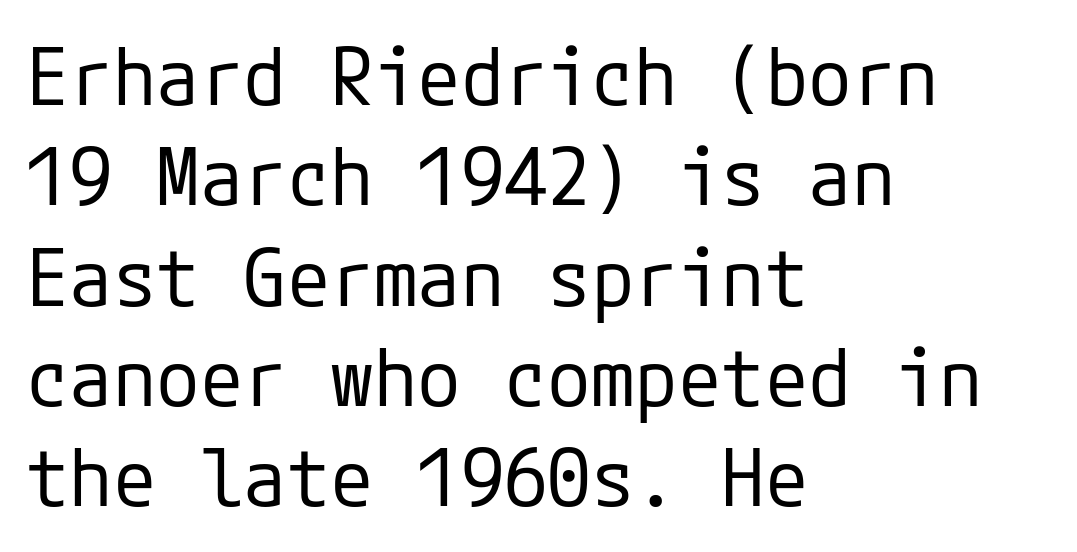
The image shows 79 px regular-weight sans-serif type, upright; set left-aligned, normal line spacing (1.27x), normal letter spacing, not underlined; low stroke contrast and a medium x-height.
